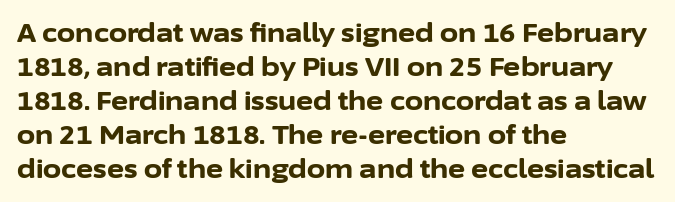
Typeset ragged right — the left edge is the straight one. Words float on clear page, feet unadorned. Vertically, the passage feels balanced, rows spaced as you'd expect. This sample uses plain, unmodified letter spacing. Summary of weight: heavy, a full bold. Characters remain perfectly vertical along every line.
